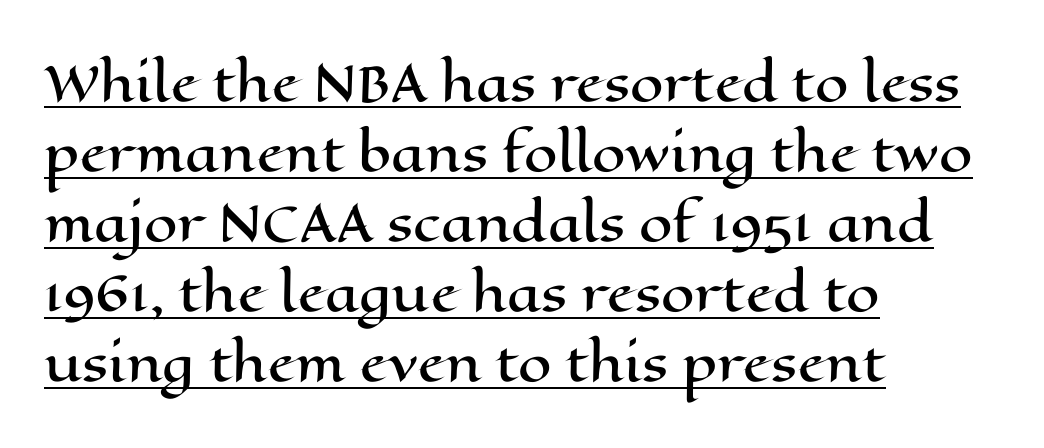
The image shows 48 px wide type, upright; set left-aligned, normal line spacing (1.46x), normal letter spacing, underlined; high stroke contrast and a medium x-height.
